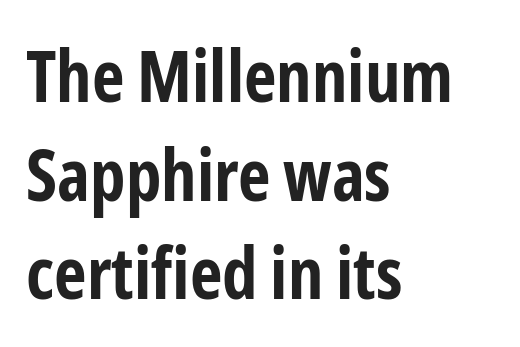
Q: Is the text bold? A: Yes.
Q: Is the text italic (slanted)? A: No, it is upright.
Q: Is the typeface a serif or a sans-serif typeface? A: Sans-serif.
Q: Is the text underlined? A: No.
Q: How is the paragraph aligned? A: Left-aligned.
Q: Is the spacing between letters normal or unusually wide? A: Normal.
Q: Is the spacing between lines tight, normal or loose? A: Normal.
Q: Width (condensed, normal, or wide)? A: Condensed.
Q: Stroke contrast? A: Low.
Q: x-height? A: Medium.
Q: Monospaced? A: No.
